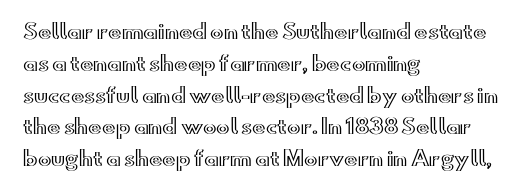
Q: Is the text italic (slanted)? A: No, it is upright.
Q: Is the text underlined? A: No.
Q: How is the paragraph aligned? A: Left-aligned.
Q: Is the spacing between letters normal or unusually wide? A: Normal.
Q: Is the spacing between lines tight, normal or loose? A: Normal.
